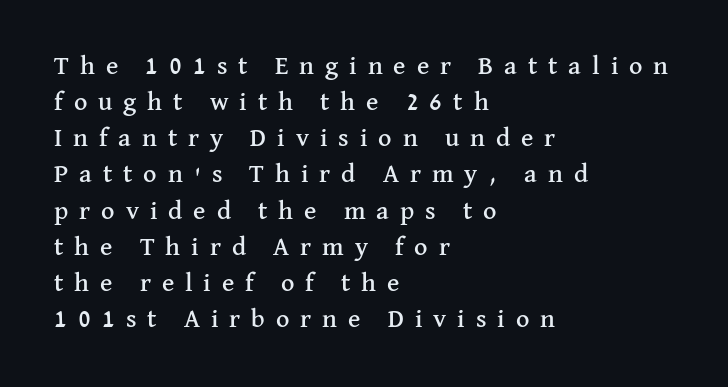
Q: Is the text italic (slanted)? A: No, it is upright.
Q: Is the text underlined? A: No.
Q: How is the paragraph aligned? A: Left-aligned.
Q: Is the spacing between letters normal or unusually wide? A: Unusually wide.
Q: Is the spacing between lines tight, normal or loose? A: Normal.
